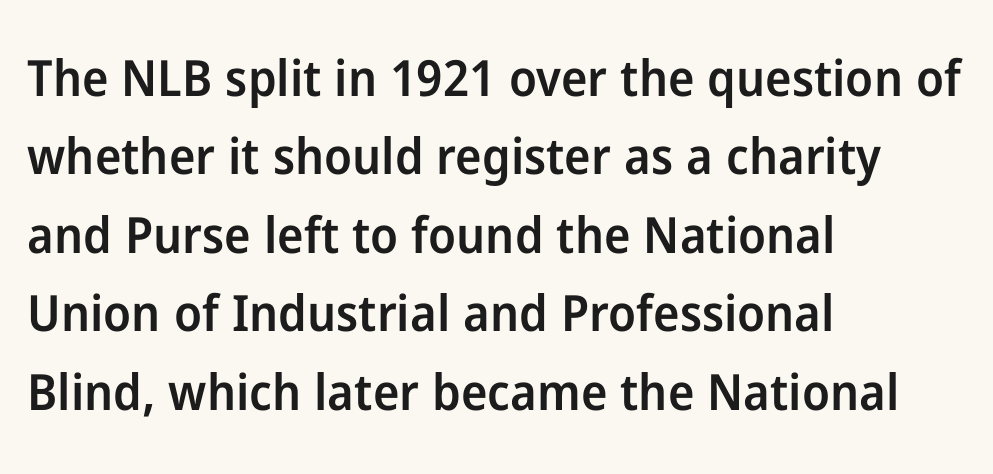
{"serif": "no", "italic": "no", "bold": "semi", "weight": "semibold", "width": "normal", "stroke_contrast": "low", "x_height": "medium", "monospaced": "no", "underline": "no", "align": "left", "line_spacing": "normal", "line_spacing_ratio": 1.57, "letter_spacing": "normal", "letter_spacing_em": 0.0, "glyph_px": 50}
